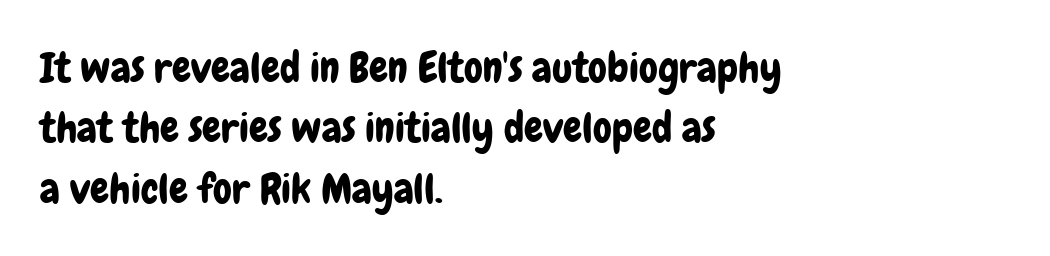
{"serif": "no", "italic": "no", "width": "condensed", "stroke_contrast": "low", "x_height": "medium", "monospaced": "no", "underline": "no", "align": "left", "line_spacing": "normal", "line_spacing_ratio": 1.44, "letter_spacing": "normal", "letter_spacing_em": 0.0, "glyph_px": 42}
